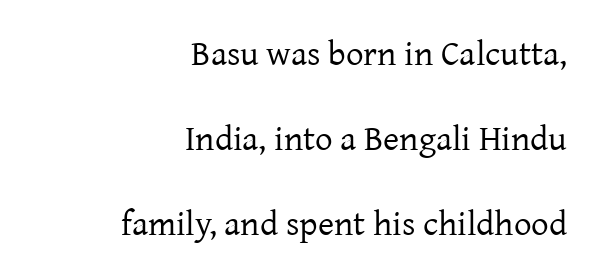
Q: Is the text bold? A: No.
Q: Is the text italic (slanted)? A: No, it is upright.
Q: Is the typeface a serif or a sans-serif typeface? A: Serif.
Q: Is the text underlined? A: No.
Q: How is the paragraph aligned? A: Right-aligned.
Q: Is the spacing between letters normal or unusually wide? A: Normal.
Q: Is the spacing between lines tight, normal or loose? A: Loose.
Q: Width (condensed, normal, or wide)? A: Normal.
Q: Stroke contrast? A: Low.
Q: x-height? A: Medium.
Q: Monospaced? A: No.
